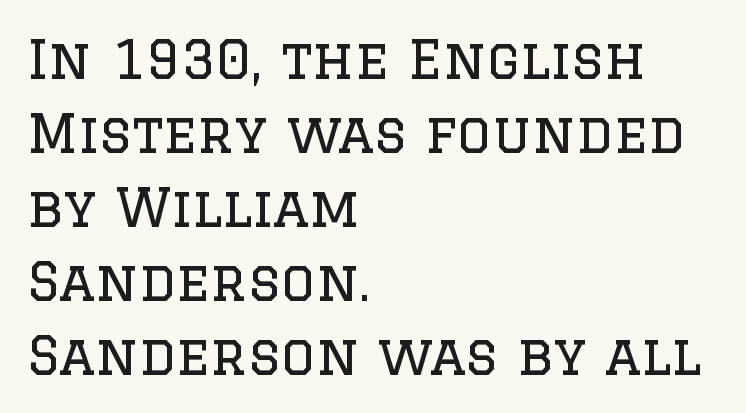
{"serif": "yes", "italic": "no", "bold": "no", "weight": "regular", "width": "normal", "stroke_contrast": "low", "x_height": "large", "monospaced": "no", "underline": "no", "align": "left", "line_spacing": "normal", "line_spacing_ratio": 1.37, "letter_spacing": "normal", "letter_spacing_em": 0.0, "glyph_px": 54}
